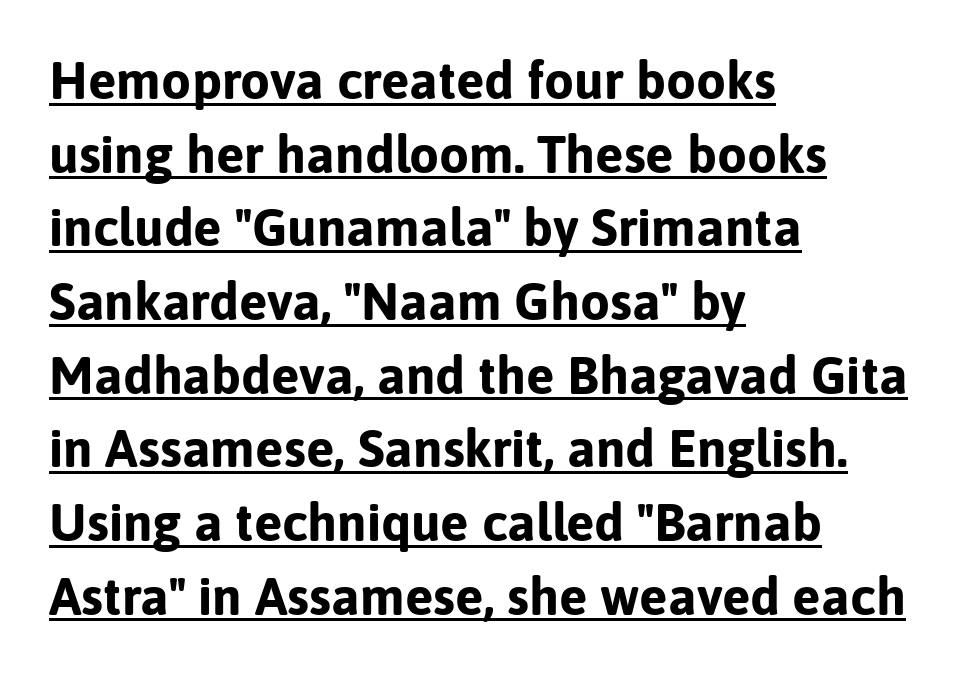
The image shows 53 px bold sans-serif type, upright; set left-aligned, normal line spacing (1.39x), normal letter spacing, underlined; low stroke contrast and a medium x-height.
